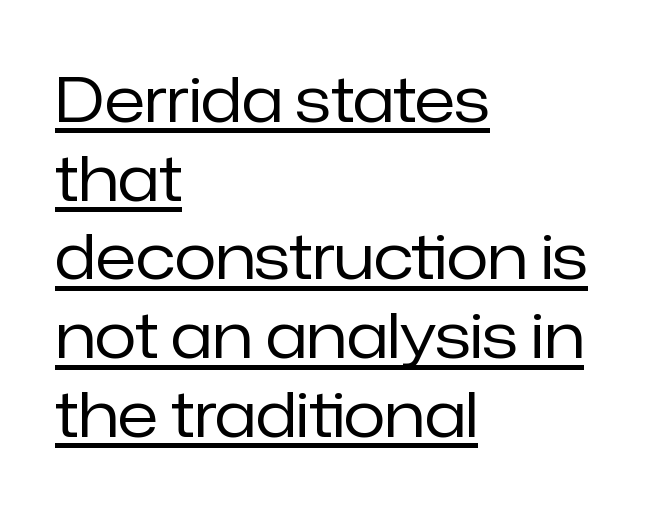
The text was rendered using a sans face with plain stroke endings. Stroke mass is kept to a normal reading level or below. The letters sit at their default tracking, neither squeezed nor spread. Here the designer chose a conventional face with non-uniform glyph widths. Notice how a bar underscores the lettering throughout. A student would call this left alignment; a typographer would say flush left, rag right.
